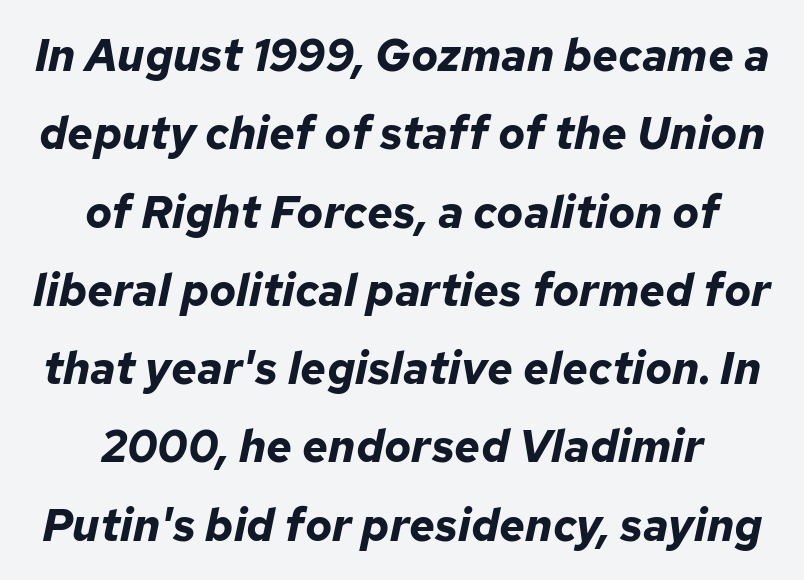
Q: Is the text bold? A: Yes.
Q: Is the text italic (slanted)? A: Yes, it leans right by about 12 degrees.
Q: Is the text underlined? A: No.
Q: How is the paragraph aligned? A: Centered.
Q: Is the spacing between letters normal or unusually wide? A: Normal.
Q: Width (condensed, normal, or wide)? A: Normal.
Q: Stroke contrast? A: Low.
Q: x-height? A: Medium.
Q: Monospaced? A: No.
